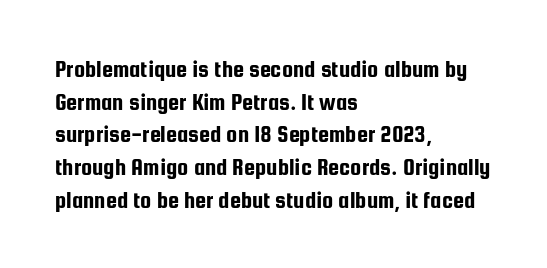
The image shows 25 px text type, upright; set left-aligned, normal line spacing (1.31x), normal letter spacing, not underlined.
